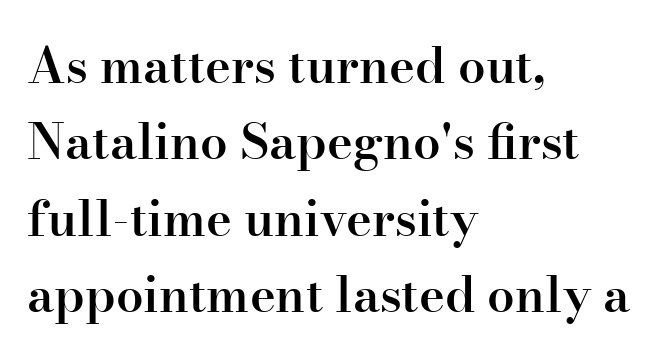
The image shows 49 px semibold serif type, upright; set left-aligned, normal line spacing (1.56x), normal letter spacing, not underlined; high stroke contrast and a small x-height.
